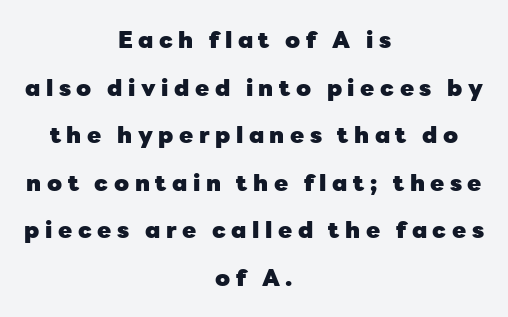
Q: Is the text bold? A: Yes.
Q: Is the text italic (slanted)? A: No, it is upright.
Q: Is the text underlined? A: No.
Q: How is the paragraph aligned? A: Centered.
Q: Is the spacing between letters normal or unusually wide? A: Unusually wide.
Q: Is the spacing between lines tight, normal or loose? A: Loose.
